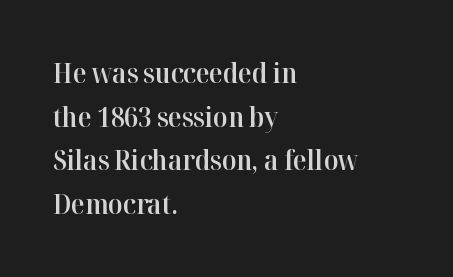
{"serif": "yes", "italic": "no", "bold": "semi", "weight": "semibold", "width": "normal", "stroke_contrast": "high", "x_height": "medium", "monospaced": "no", "underline": "no", "align": "left", "line_spacing": "normal", "line_spacing_ratio": 1.56, "letter_spacing": "normal", "letter_spacing_em": 0.0, "glyph_px": 28}
